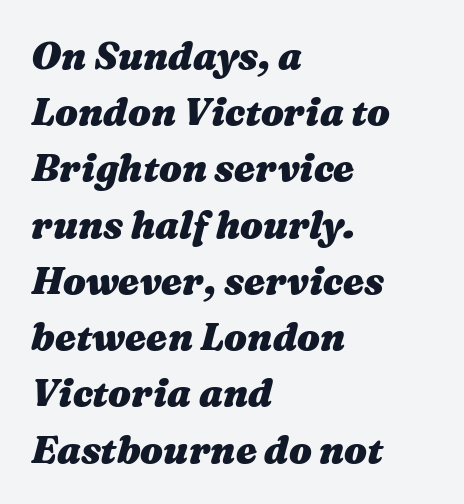
Compared with typical body copy, the letter spacing here is the same. The rag falls on the right side of this text block. Nobody drew a line under any word here. Is this a fixed-width face? No — the glyphs have proportional, varying widths. In terms of posture, this sample is oblique. I'd describe the lettering as bold — thick and assertive.
